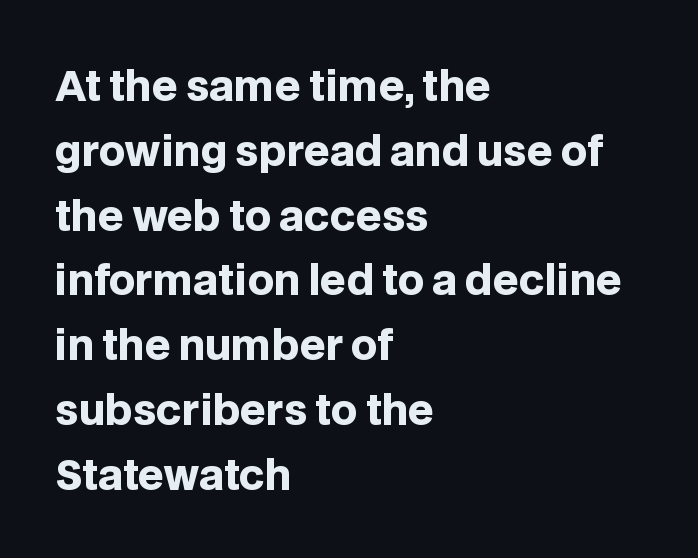
{"serif": "no", "italic": "no", "bold": "yes", "weight": "heavy", "width": "normal", "stroke_contrast": "low", "x_height": "large", "monospaced": "no", "underline": "no", "align": "left", "line_spacing": "normal", "line_spacing_ratio": 1.58, "letter_spacing": "normal", "letter_spacing_em": 0.0, "glyph_px": 41}
